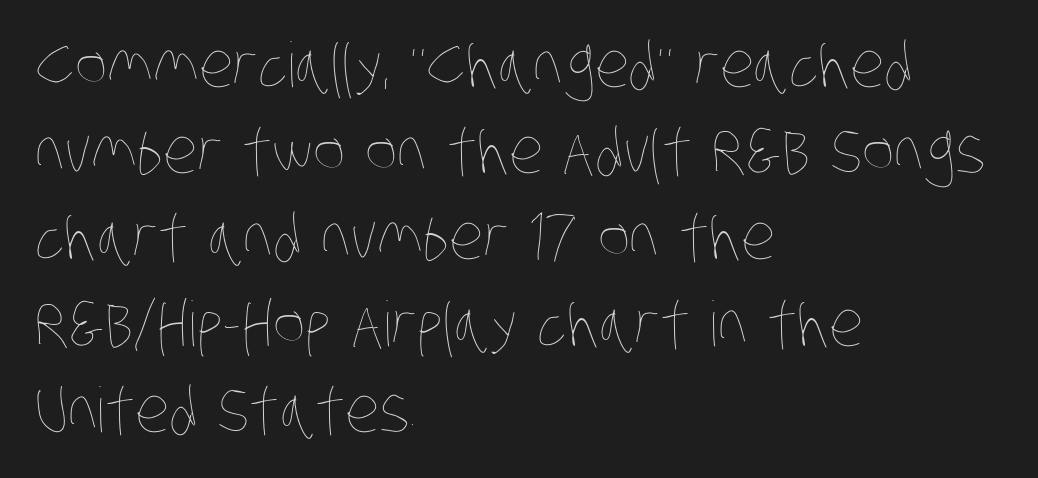
Q: Is the text bold? A: No.
Q: Is the text underlined? A: No.
Q: How is the paragraph aligned? A: Left-aligned.
Q: Is the spacing between letters normal or unusually wide? A: Normal.
Q: Is the spacing between lines tight, normal or loose? A: Normal.
Q: Width (condensed, normal, or wide)? A: Condensed.
Q: Stroke contrast? A: Low.
Q: x-height? A: Large.
Q: Monospaced? A: No.
